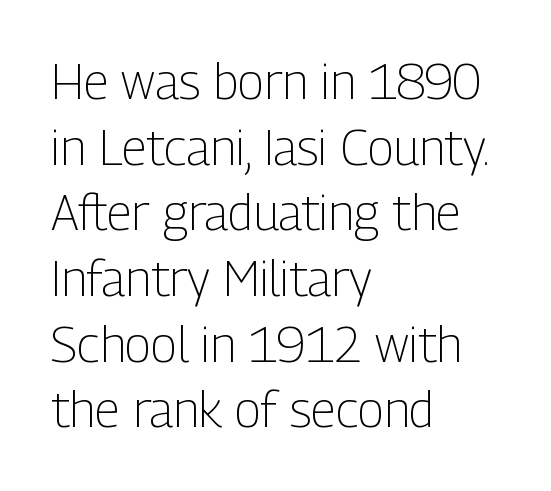
The image shows 49 px light, condensed sans-serif type, upright; set left-aligned, normal line spacing (1.34x), normal letter spacing, not underlined; low stroke contrast and a medium x-height.
